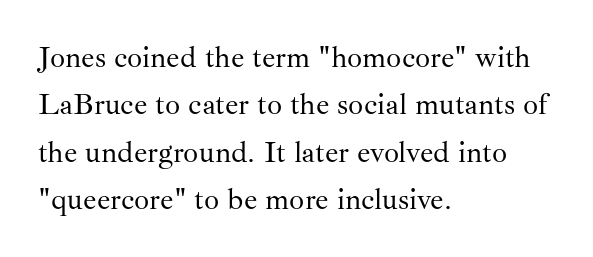
Q: Is the text bold? A: No.
Q: Is the text italic (slanted)? A: No, it is upright.
Q: Is the typeface a serif or a sans-serif typeface? A: Serif.
Q: Is the text underlined? A: No.
Q: How is the paragraph aligned? A: Left-aligned.
Q: Is the spacing between letters normal or unusually wide? A: Normal.
Q: Is the spacing between lines tight, normal or loose? A: Normal.
Q: Width (condensed, normal, or wide)? A: Normal.
Q: Stroke contrast? A: Medium.
Q: x-height? A: Small.
Q: Monospaced? A: No.
